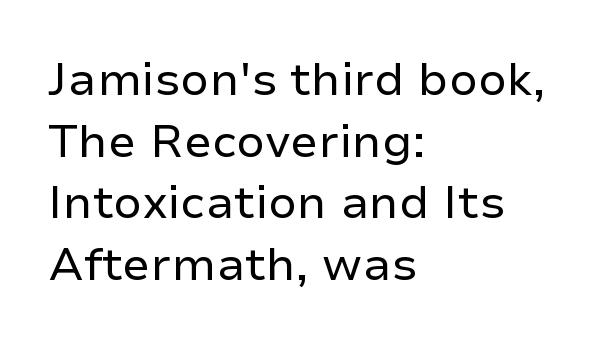
The image shows 46 px regular-weight sans-serif type, upright; set left-aligned, normal line spacing (1.34x), normal letter spacing, not underlined; low stroke contrast and a medium x-height.
